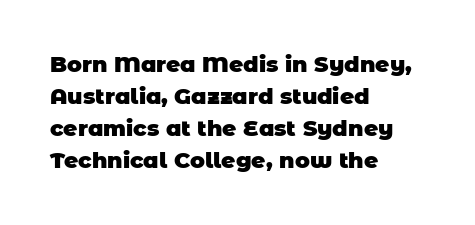
{"bold": "yes", "underline": "no", "align": "left", "line_spacing": "normal", "line_spacing_ratio": 1.46, "letter_spacing": "normal", "letter_spacing_em": 0.0, "glyph_px": 22}
